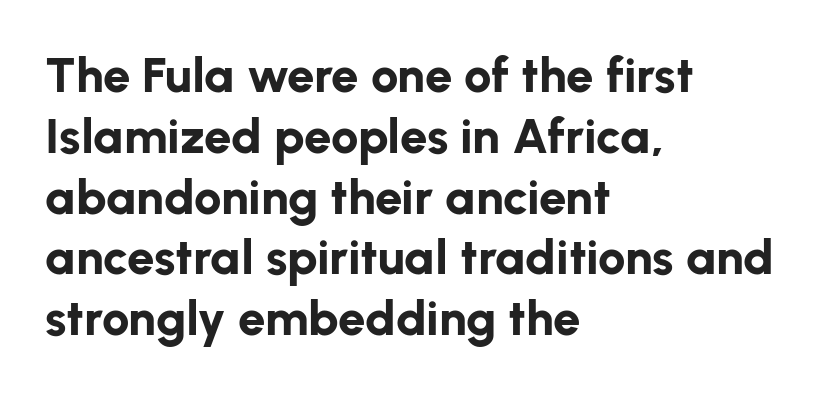
Notice how thick the strokes are: this is what a full bold looks like. In terms of letterspacing, this is plain default setting. Type style note: lacks serifs. Underline: absent. The lines in this sample share a left origin and differ only in where they stop.
